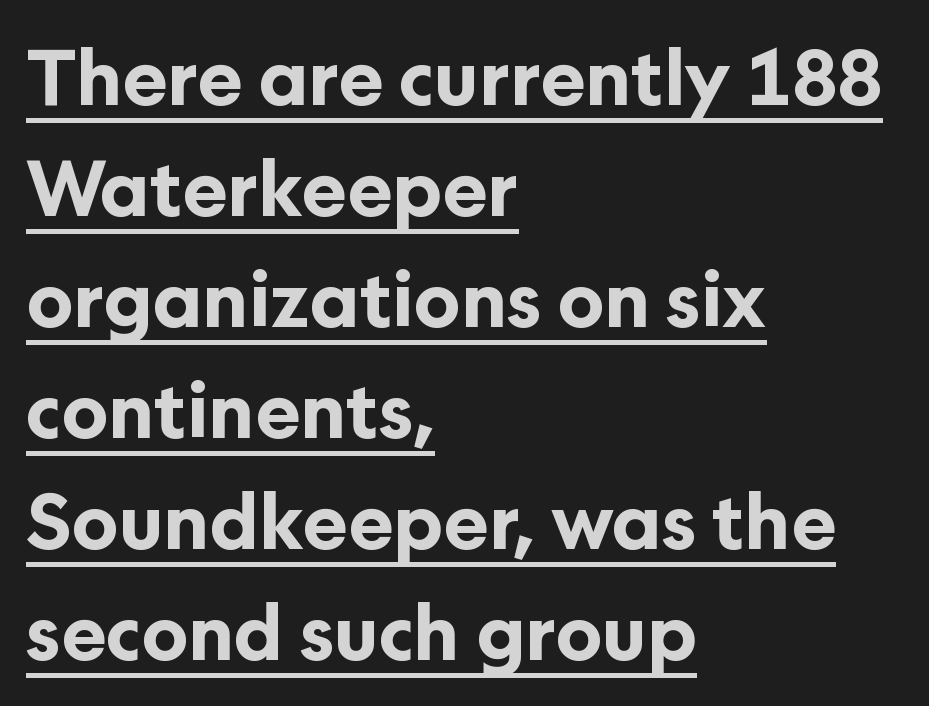
The image shows 76 px bold sans-serif type, upright; set left-aligned, normal line spacing (1.46x), normal letter spacing, underlined; low stroke contrast and a medium x-height.
